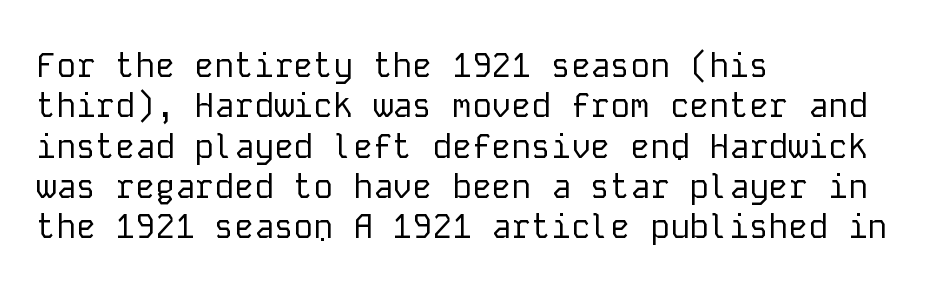
{"serif": "no", "italic": "no", "bold": "no", "weight": "regular", "width": "normal", "stroke_contrast": "low", "x_height": "medium", "monospaced": "yes", "underline": "no", "align": "left", "line_spacing_ratio": 1.22, "letter_spacing": "normal", "letter_spacing_em": 0.0, "glyph_px": 33}
